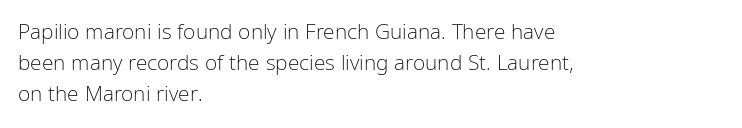
If you drew a line through each stem, it would be perfectly vertical. Leftover space on each line is placed entirely after the last word. The vertical gap from one line to the next is medium. The specimen omits any rule beneath the text block's lines.
